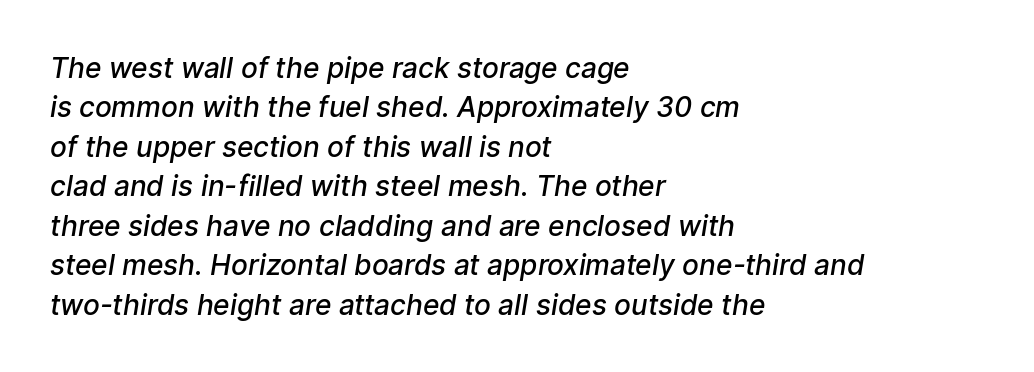
Q: Is the text bold? A: Semi-bold.
Q: Is the typeface a serif or a sans-serif typeface? A: Sans-serif.
Q: Is the text underlined? A: No.
Q: How is the paragraph aligned? A: Left-aligned.
Q: Is the spacing between letters normal or unusually wide? A: Normal.
Q: Is the spacing between lines tight, normal or loose? A: Normal.
Q: Width (condensed, normal, or wide)? A: Normal.
Q: Stroke contrast? A: Low.
Q: x-height? A: Medium.
Q: Monospaced? A: No.
